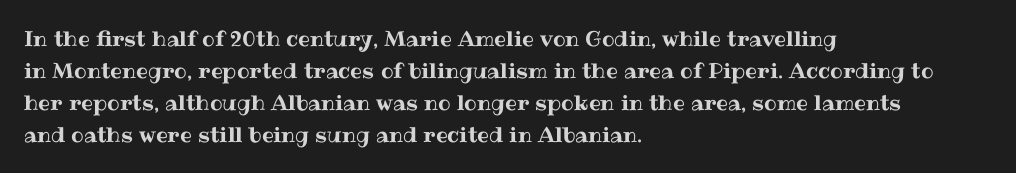
Spacing between characters is what you'd get straight out of the box. This sample is left-justified, so line endings fall wherever the words run out. Has an underline been added? It has not. Evenly set lines give the paragraph a standard silhouette. You can tell it's not italic because the verticals are truly vertical.
